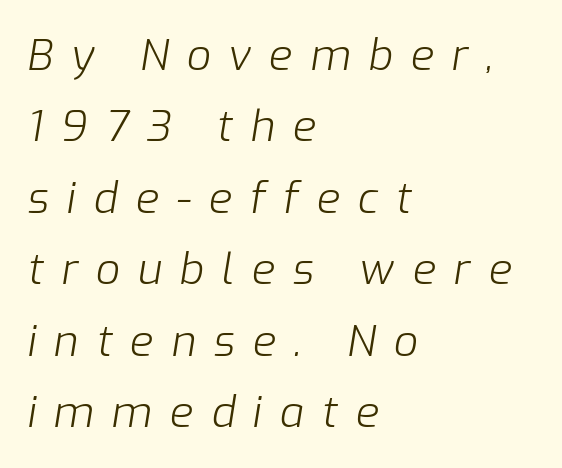
The image shows 43 px light type, italic (leaning right); set left-aligned, normal line spacing (1.66x), unusually wide letter spacing (+0.41 em), not underlined; low stroke contrast and a medium x-height.
